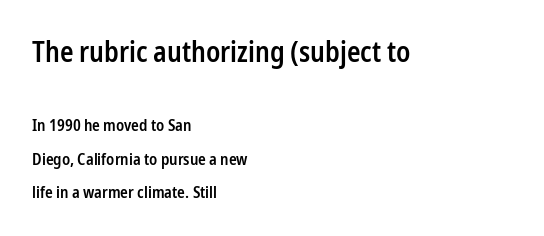
The image shows 28 px semibold, condensed sans-serif type, upright; set left-aligned, loose line spacing (2.1x), normal letter spacing, not underlined; the first (top) block is 1.75x larger; low stroke contrast and a medium x-height.
